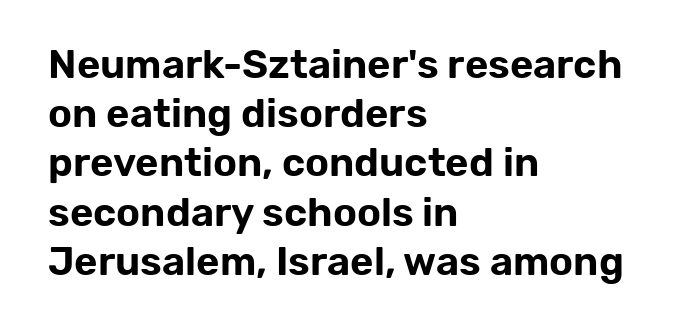
The face used here is rendered with its standard letterfit. This sample has the flowing, uneven cadence of proportional lettering. Leftover space on each line is placed entirely after the last word. This sample uses a sans-serif face. Any mark beneath the type? The region is blank. Vertical strokes here are truly vertical.
